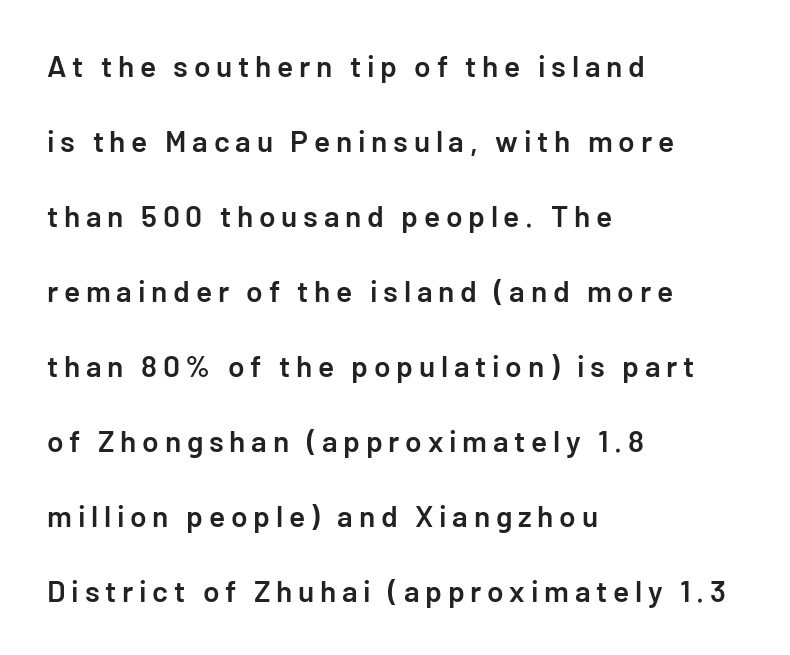
The image shows 30 px semibold sans-serif type, upright; set left-aligned, loose line spacing (2.5x), not underlined; low stroke contrast and a medium x-height.
